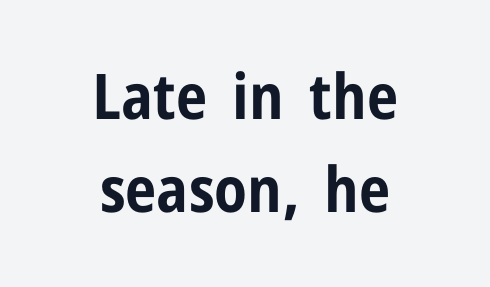
The image shows 63 px bold, condensed sans-serif type, upright; set centered, normal line spacing (1.48x), normal letter spacing, not underlined; low stroke contrast and a medium x-height.
